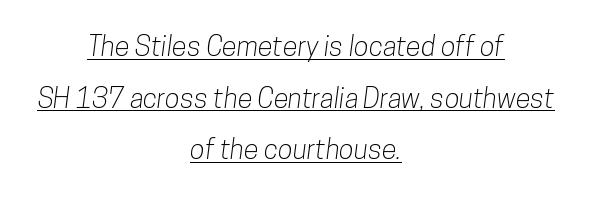
The face used here is rendered with its standard letterfit. Widely set lines give the paragraph a tall, airy silhouette. Compared with a flush-left layout, this one balances lines on the center instead. The passage shown is underscored from start to finish.
